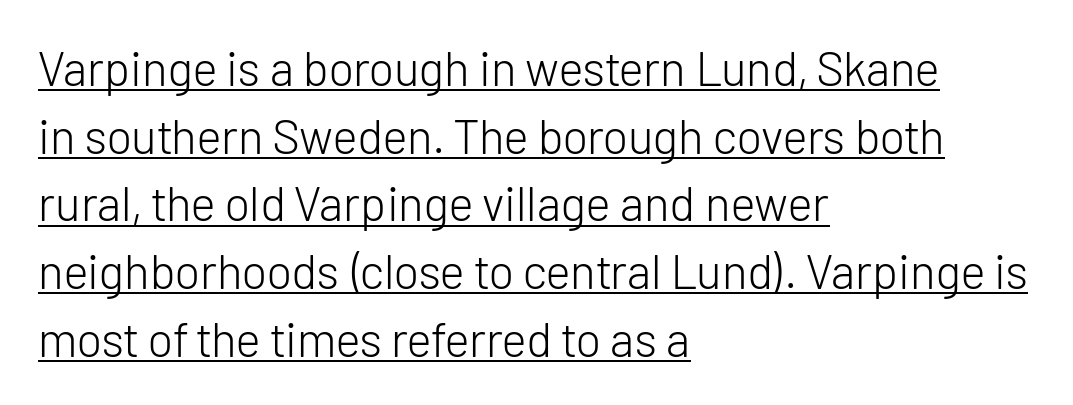
Q: Is the text bold? A: No.
Q: Is the text italic (slanted)? A: No, it is upright.
Q: Is the typeface a serif or a sans-serif typeface? A: Sans-serif.
Q: Is the text underlined? A: Yes.
Q: How is the paragraph aligned? A: Left-aligned.
Q: Is the spacing between letters normal or unusually wide? A: Normal.
Q: Is the spacing between lines tight, normal or loose? A: Normal.
Q: Width (condensed, normal, or wide)? A: Normal.
Q: Stroke contrast? A: Low.
Q: x-height? A: Medium.
Q: Monospaced? A: No.
